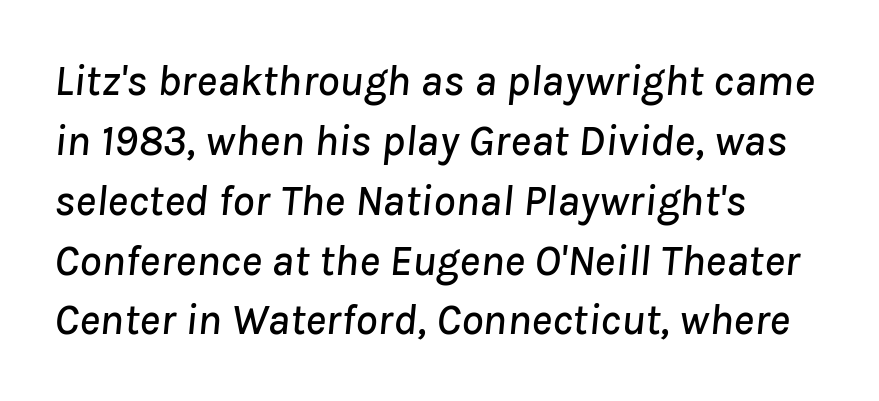
{"italic": "yes", "lean": "right", "slant_degrees": 8, "width": "normal", "stroke_contrast": "low", "x_height": "medium", "monospaced": "no", "underline": "no", "align": "left", "line_spacing": "normal", "line_spacing_ratio": 1.36, "letter_spacing": "normal", "letter_spacing_em": 0.0, "glyph_px": 44}
